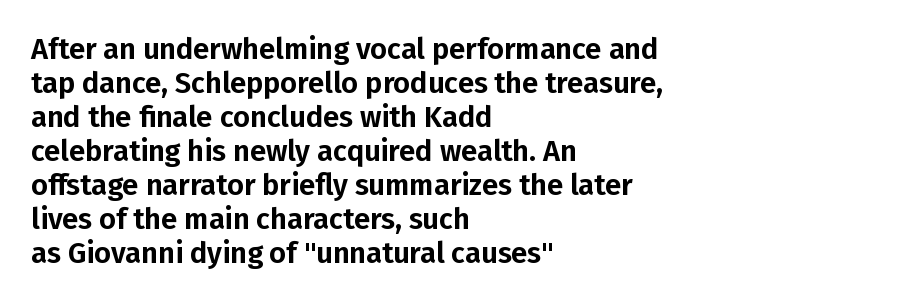
Q: Is the text italic (slanted)? A: No, it is upright.
Q: Is the typeface a serif or a sans-serif typeface? A: Sans-serif.
Q: Is the text underlined? A: No.
Q: How is the paragraph aligned? A: Left-aligned.
Q: Is the spacing between letters normal or unusually wide? A: Normal.
Q: Width (condensed, normal, or wide)? A: Normal.
Q: Stroke contrast? A: Low.
Q: x-height? A: Medium.
Q: Monospaced? A: No.
